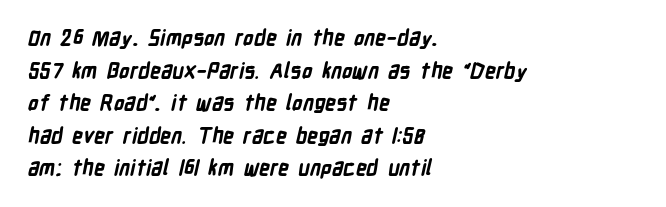
Q: Is the text bold? A: Yes.
Q: Is the text underlined? A: No.
Q: How is the paragraph aligned? A: Left-aligned.
Q: Is the spacing between letters normal or unusually wide? A: Normal.
Q: Is the spacing between lines tight, normal or loose? A: Normal.
